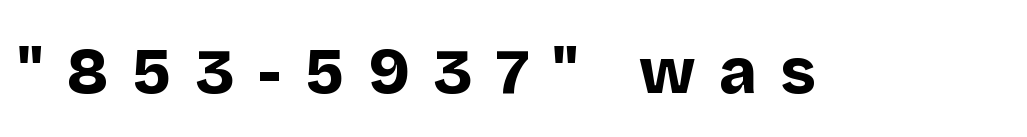
Q: Is the text bold? A: Yes.
Q: Is the text italic (slanted)? A: No, it is upright.
Q: Is the typeface a serif or a sans-serif typeface? A: Sans-serif.
Q: Is the text underlined? A: No.
Q: Is the spacing between letters normal or unusually wide? A: Unusually wide.
Q: Width (condensed, normal, or wide)? A: Normal.
Q: Stroke contrast? A: Low.
Q: x-height? A: Large.
Q: Monospaced? A: No.
